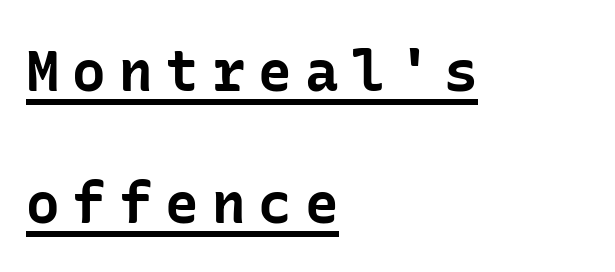
The image shows 56 px bold sans-serif type, upright; set left-aligned, loose line spacing (2.35x), unusually wide letter spacing (+0.23 em), underlined; low stroke contrast and a medium x-height.
